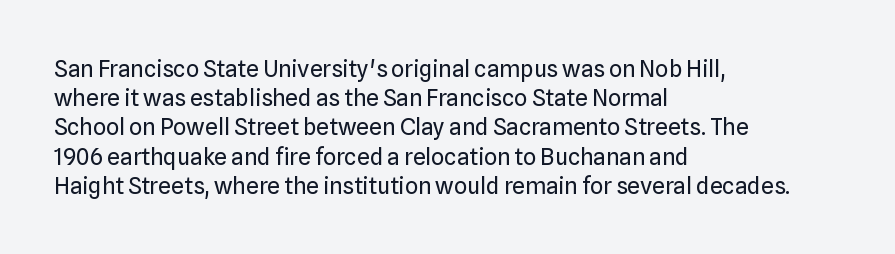
{"italic": "no", "bold": "no", "underline": "no", "align": "left", "line_spacing": "normal", "line_spacing_ratio": 1.27, "letter_spacing": "normal", "letter_spacing_em": 0.0, "glyph_px": 23}
